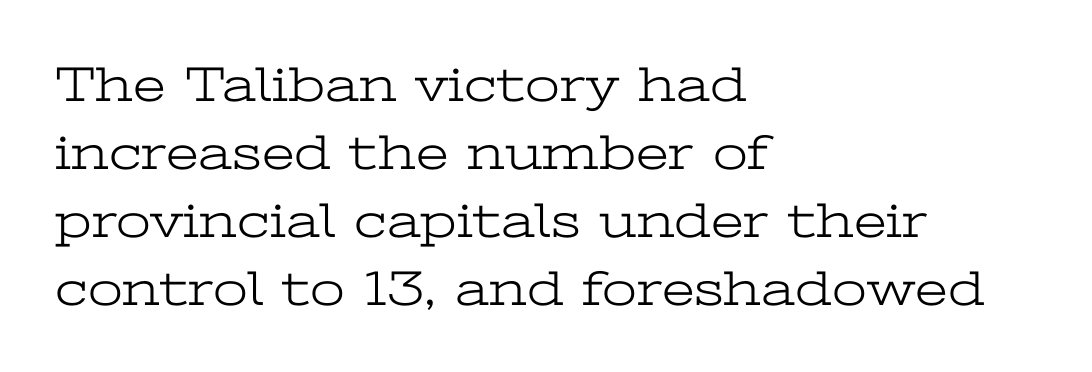
Rows of type keep a routine distance in the vertical direction. Designer's note — italics off, roman on. Where is the straight margin? On the left. Examine the stroke ends and you'll spot serifs. Heaviness? Minimal to ordinary, like unemphasized prose.
